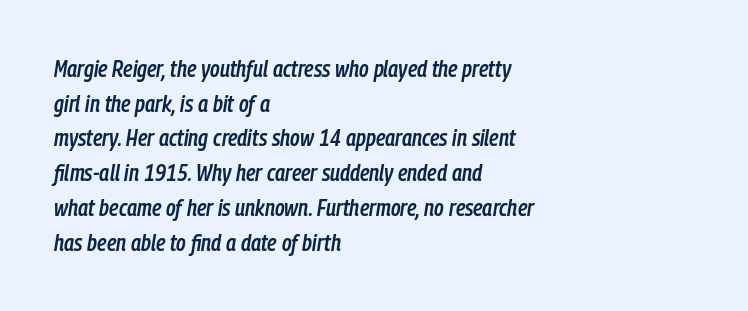
Q: Is the text bold? A: Semi-bold.
Q: Is the text italic (slanted)? A: Yes, it leans right by about 9 degrees.
Q: Is the text underlined? A: No.
Q: How is the paragraph aligned? A: Left-aligned.
Q: Is the spacing between letters normal or unusually wide? A: Normal.
Q: Is the spacing between lines tight, normal or loose? A: Normal.
